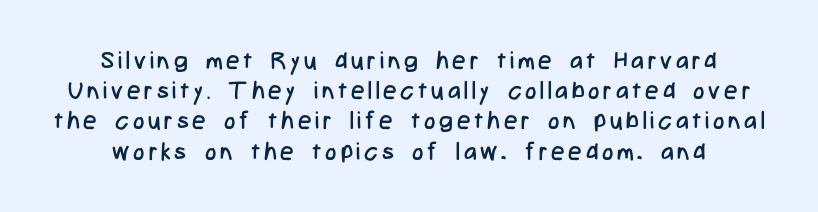
Q: Is the text bold? A: No.
Q: Is the text italic (slanted)? A: No, it is upright.
Q: Is the text underlined? A: No.
Q: Is the spacing between lines tight, normal or loose? A: Normal.
